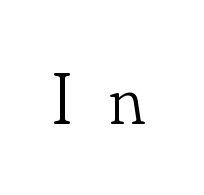
{"serif": "yes", "italic": "no", "bold": "no", "weight": "light", "width": "normal", "stroke_contrast": "low", "x_height": "small", "monospaced": "no", "underline": "no", "letter_spacing": "wide", "letter_spacing_em": 0.5, "glyph_px": 73}
